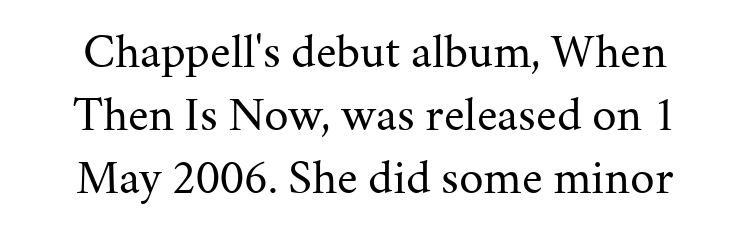
{"serif": "yes", "italic": "no", "bold": "no", "weight": "regular", "width": "normal", "stroke_contrast": "medium", "x_height": "medium", "monospaced": "no", "underline": "no", "line_spacing": "normal", "line_spacing_ratio": 1.29, "letter_spacing": "normal", "letter_spacing_em": 0.0, "glyph_px": 49}
